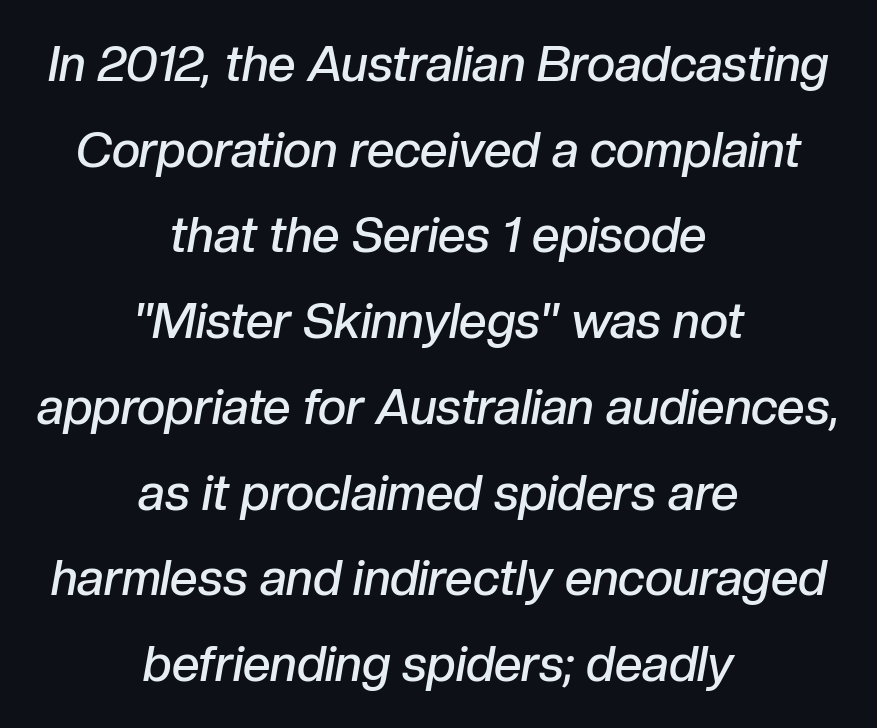
The image shows 49 px semibold type, italic (leaning right); set centered, line spacing 1.75x, normal letter spacing, not underlined; low stroke contrast and a medium x-height.
